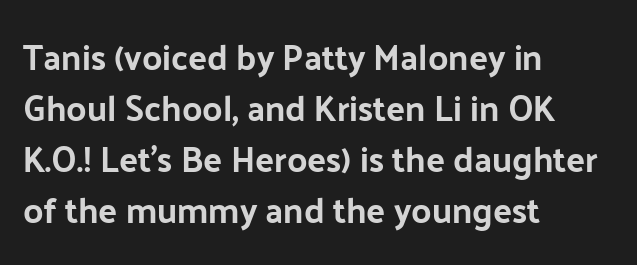
What's the leading like? Ordinary, nothing unusual. Pretty heavy lettering here — definitely bold. Serif or sans? Sans — the stroke terminals are bare. Do the characters align in a grid? No, the font is proportional. These lines are set flush left with a ragged right edge. No word sits above an underline.
